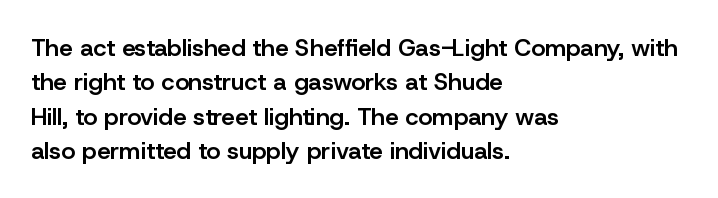
The image shows 24 px text type, upright; set left-aligned, normal line spacing (1.43x), normal letter spacing, not underlined.
